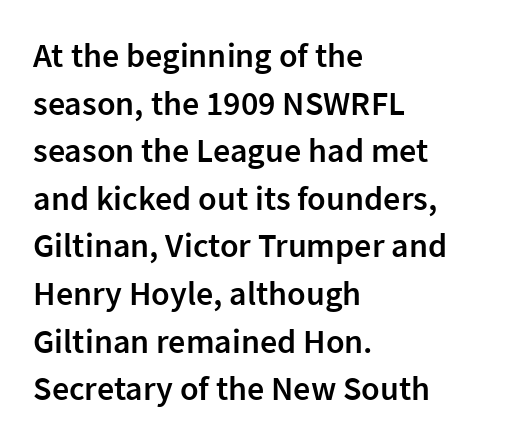
Q: Is the text bold? A: Semi-bold.
Q: Is the text italic (slanted)? A: No, it is upright.
Q: Is the typeface a serif or a sans-serif typeface? A: Sans-serif.
Q: Is the text underlined? A: No.
Q: How is the paragraph aligned? A: Left-aligned.
Q: Is the spacing between letters normal or unusually wide? A: Normal.
Q: Is the spacing between lines tight, normal or loose? A: Normal.
Q: Width (condensed, normal, or wide)? A: Normal.
Q: Stroke contrast? A: Low.
Q: x-height? A: Medium.
Q: Monospaced? A: No.
